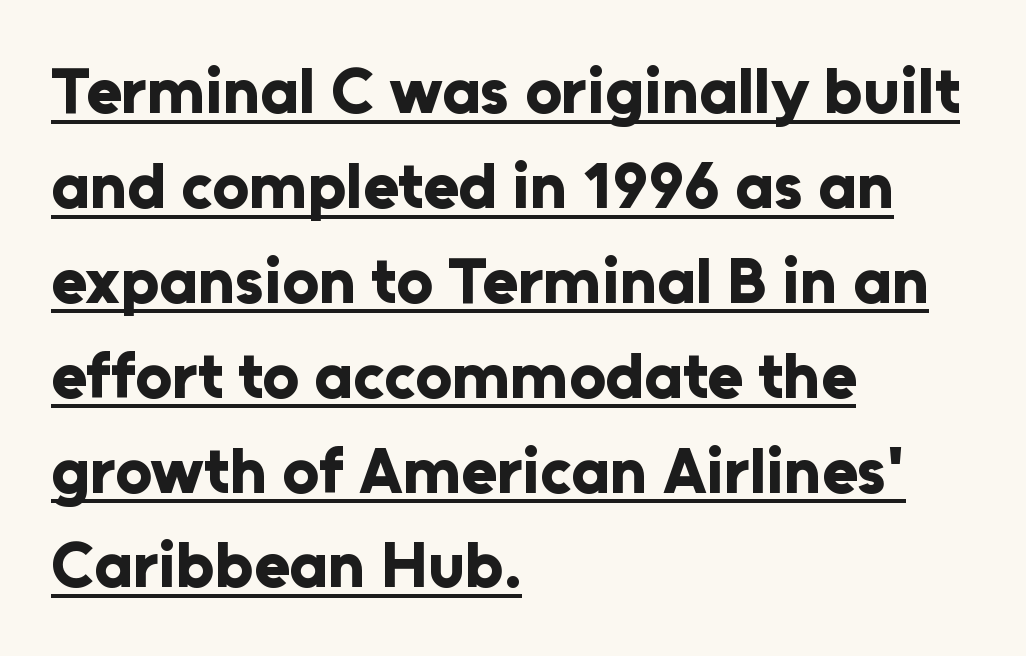
This sample uses a sans-serif face. Teacher's note: observe the even left margin — that is flush-left alignment. Somebody hit Ctrl+U on this one — the words are underlined. As a designer I'd log this as weight 700, bold. One glance says typical: line gaps are just what's usual.
